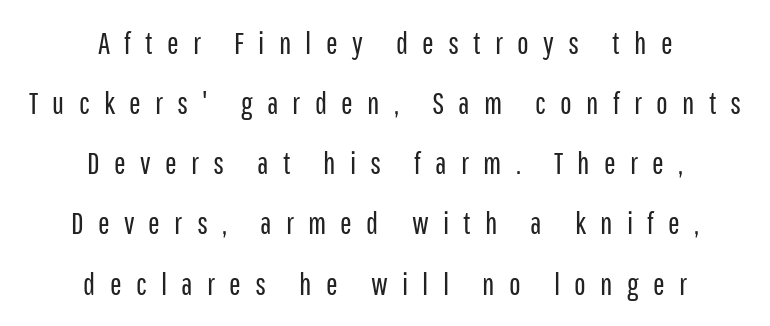
The lettering holds an erect, upright posture throughout. Examine the stroke ends and you'll find no serifs. Descender tails drop into unmarked territory. Compared with typical body copy, the letter spacing here is much looser. Interline gaps are noticeably wide in this sample. Short and long lines alike share a common midpoint.
